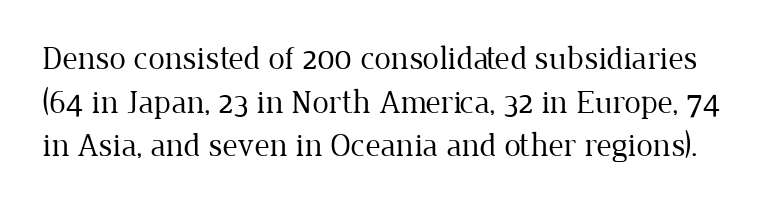
{"serif": "yes", "italic": "no", "bold": "no", "weight": "regular", "width": "normal", "stroke_contrast": "low", "x_height": "medium", "monospaced": "no", "underline": "no", "line_spacing": "normal", "line_spacing_ratio": 1.32, "letter_spacing": "normal", "letter_spacing_em": 0.0, "glyph_px": 33}
